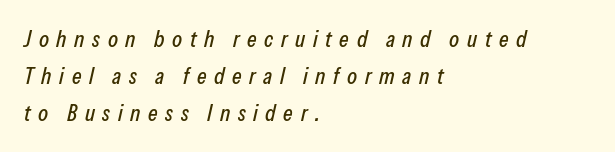
The image shows 23 px text type, italic (leaning right); set left-aligned, normal line spacing (1.6x), unusually wide letter spacing (+0.33 em), not underlined.
